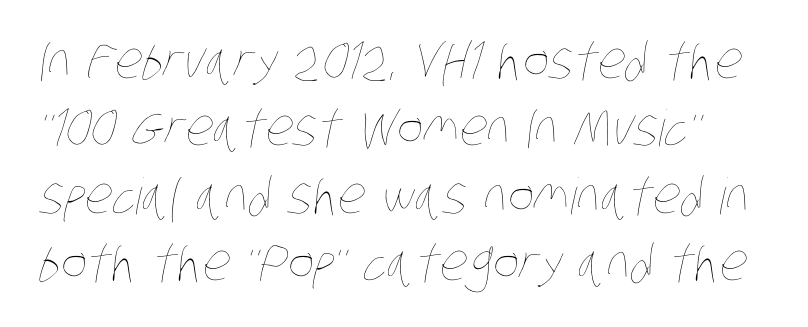
{"bold": "no", "weight": "thin", "width": "condensed", "stroke_contrast": "low", "x_height": "large", "monospaced": "no", "underline": "no", "line_spacing": "normal", "line_spacing_ratio": 1.35, "letter_spacing": "normal", "letter_spacing_em": 0.0, "glyph_px": 50}
